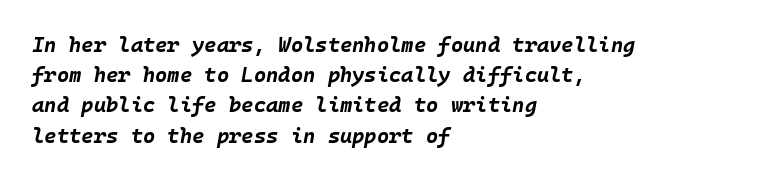
Yep, that's italic — everything's leaning. Each word holds together tightly as a unit, with standard inter-letter gaps. The baseline area is clear. Horizontal bands of white between lines are of average thickness. One-word summary of the alignment: left. Typographic density is high because the face is bold.
